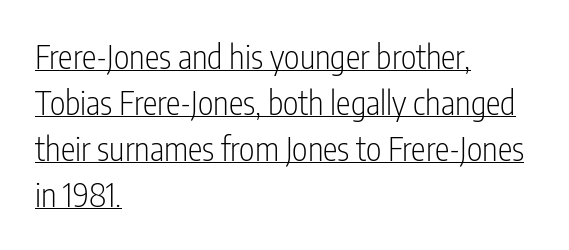
The lettering stays uniformly vertical, giving the passage a roman look. Line starts are locked; line ends wander. Compared with typical body copy, the letter spacing here is the same. Does the type have serifs? No, each stem ends abruptly.
